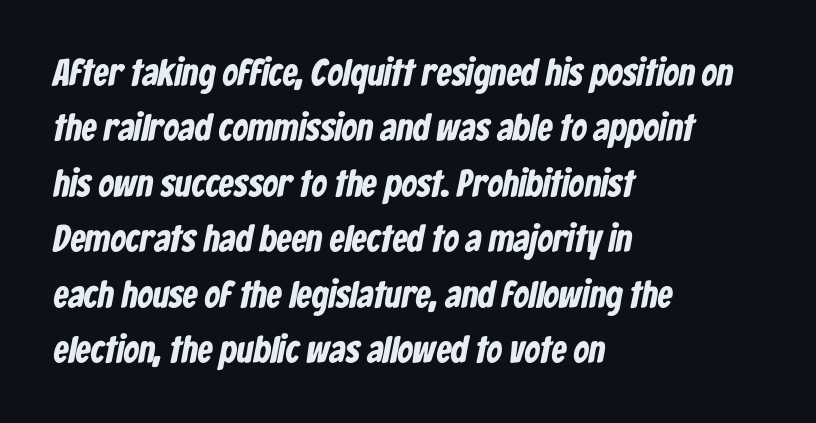
{"serif": "no", "bold": "yes", "weight": "bold", "width": "condensed", "stroke_contrast": "low", "x_height": "medium", "monospaced": "no", "underline": "no", "align": "left", "line_spacing": "normal", "line_spacing_ratio": 1.46, "letter_spacing": "normal", "letter_spacing_em": 0.0, "glyph_px": 38}
